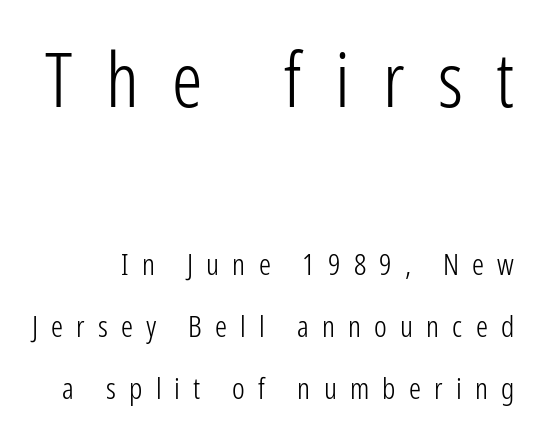
How would I describe the line gaps? Wide and relaxed. On a weight scale, this lands at 450 or below. Spacing verdict: proportional, widths tailored to each character. The letters stand upright; this is a roman face.
